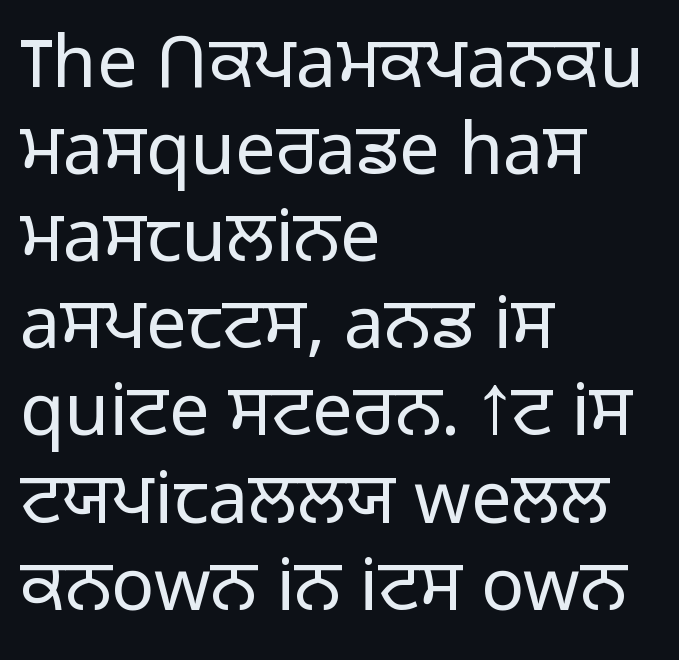
Q: Is the text bold? A: No.
Q: Is the text italic (slanted)? A: No, it is upright.
Q: Is the typeface a serif or a sans-serif typeface? A: Sans-serif.
Q: Is the text underlined? A: No.
Q: How is the paragraph aligned? A: Left-aligned.
Q: Is the spacing between letters normal or unusually wide? A: Normal.
Q: Width (condensed, normal, or wide)? A: Normal.
Q: Stroke contrast? A: Low.
Q: x-height? A: Medium.
Q: Monospaced? A: No.
